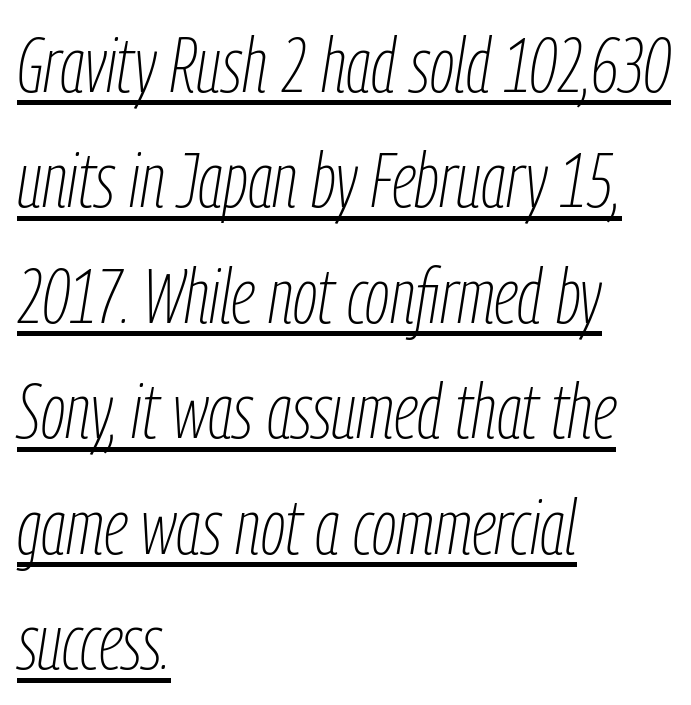
The image shows 77 px thin, condensed type, italic (leaning right); set left-aligned, normal line spacing (1.5x), normal letter spacing, underlined; low stroke contrast and a medium x-height.
